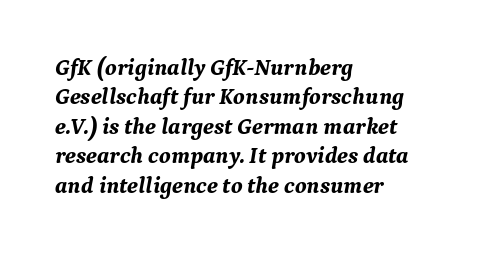
The image shows 23 px bold type, italic (leaning right); set left-aligned, normal line spacing (1.28x), normal letter spacing, not underlined.
